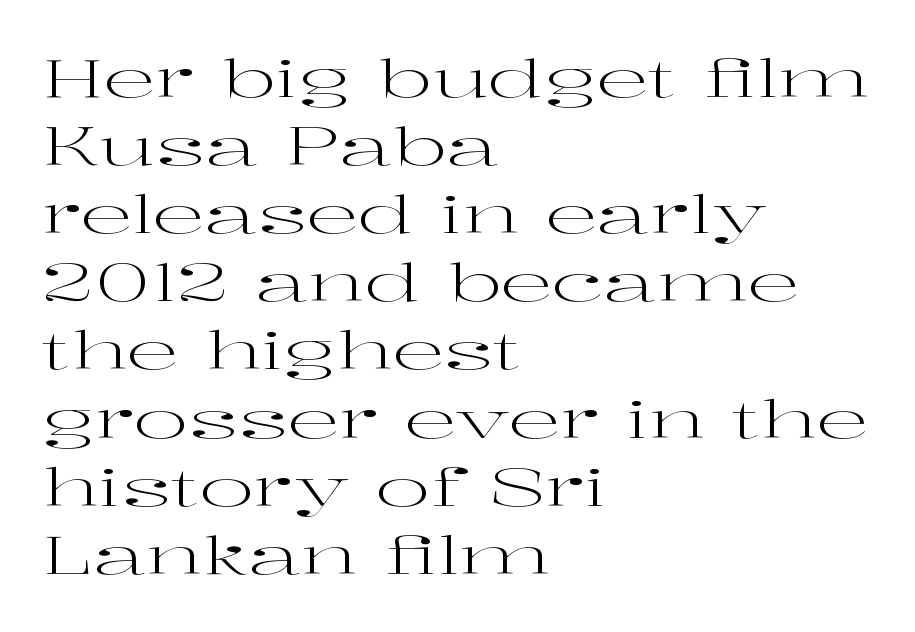
These lines are rendered in a variable-pitch font. Weight class: somewhere from thin through regular. These lines keep a tight, regular rhythm from letter to letter. Horizontal bands of white between lines are of average thickness. This is roman type, the default non-slanted kind. Layout note: lines flush left.
